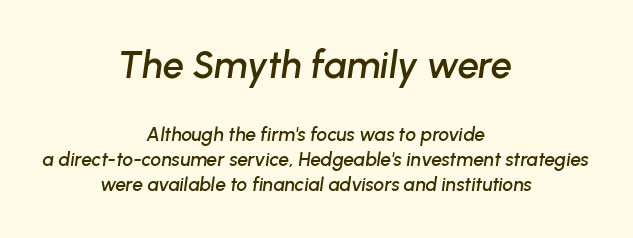
{"italic": "yes", "lean": "right", "slant_degrees": 8, "width": "normal", "stroke_contrast": "low", "x_height": "medium", "monospaced": "no", "underline": "no", "align": "center", "line_spacing": "normal", "line_spacing_ratio": 1.33, "letter_spacing": "normal", "letter_spacing_em": 0.0, "larger_block": "first", "size_ratio": 2.0, "glyph_px": 38}
